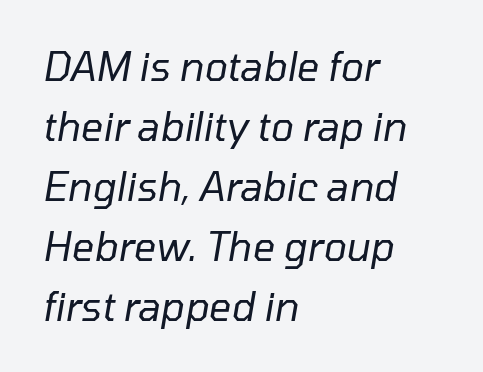
Q: Is the text bold? A: No.
Q: Is the text italic (slanted)? A: Yes, it leans right by about 10 degrees.
Q: Is the text underlined? A: No.
Q: How is the paragraph aligned? A: Left-aligned.
Q: Is the spacing between letters normal or unusually wide? A: Normal.
Q: Is the spacing between lines tight, normal or loose? A: Normal.
Q: Width (condensed, normal, or wide)? A: Normal.
Q: Stroke contrast? A: Low.
Q: x-height? A: Medium.
Q: Monospaced? A: No.
